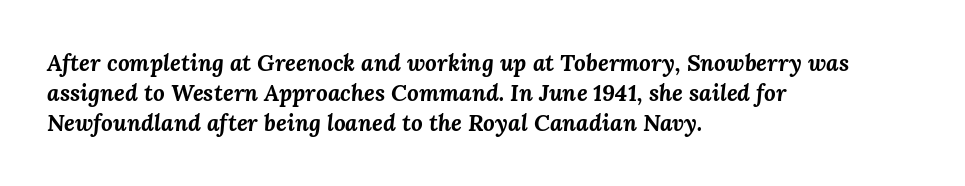
The image shows 23 px bold type, italic (leaning right); set left-aligned, normal line spacing (1.31x), normal letter spacing, not underlined.
